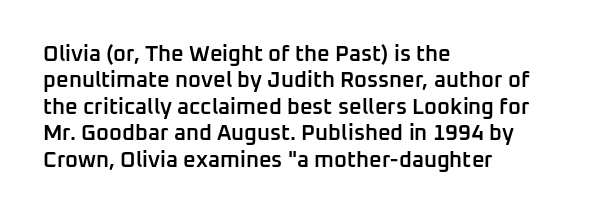
In terms of posture, this sample is upright. Does the copy run flush right? No — it runs flush left. Each word holds together tightly as a unit, with standard inter-letter gaps. Just letters on the line, the space beneath them empty. On the weight axis this lands at semibold, roughly 600.
